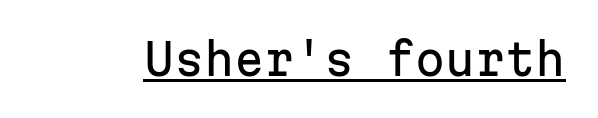
The image shows 43 px sans-serif type, upright, monospaced; set normal letter spacing, underlined; low stroke contrast and a medium x-height.
